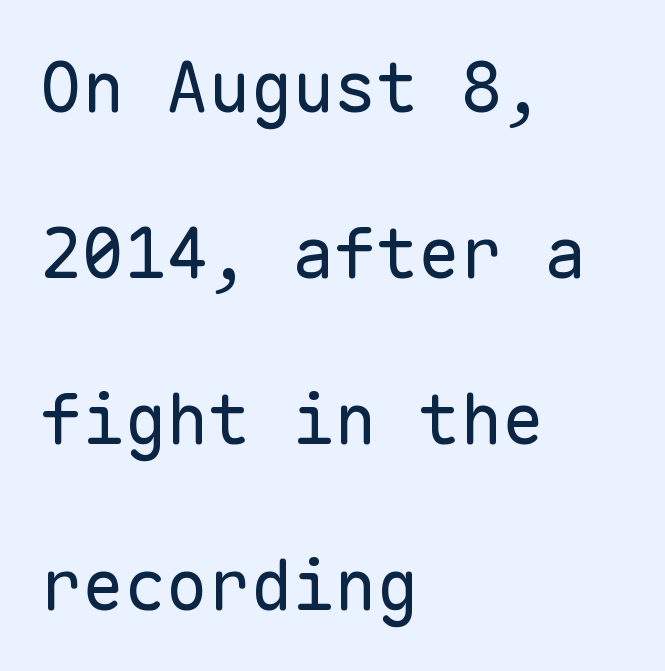
The image shows 70 px regular-weight sans-serif type, upright, monospaced; set left-aligned, loose line spacing (2.37x), normal letter spacing, not underlined; low stroke contrast and a medium x-height.
